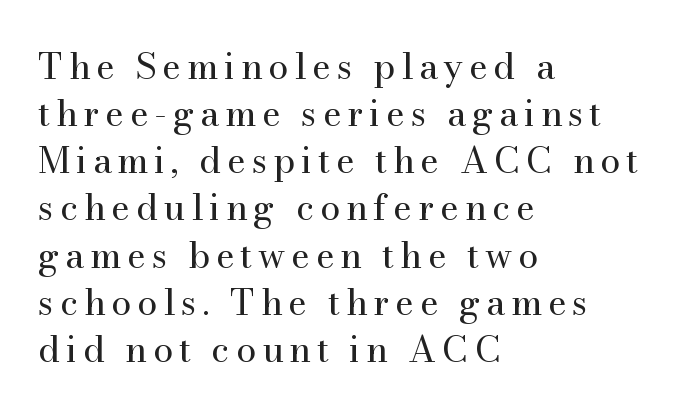
A typesetter would mark this as roman, not italic. Counters stay open thanks to moderate or lighter strokes. Is this a fixed-width face? No — the glyphs have proportional, varying widths. Stroke terminals: seriffed. Horizontally, the lines are justified to the leading edge only. The baseline area is clear.
